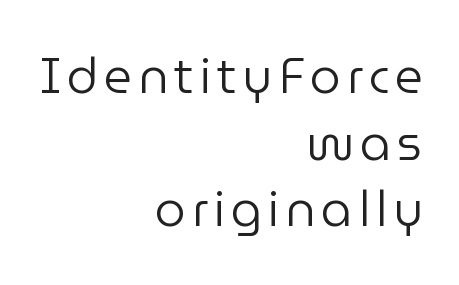
Q: Is the text bold? A: No.
Q: Is the text italic (slanted)? A: No, it is upright.
Q: Is the typeface a serif or a sans-serif typeface? A: Sans-serif.
Q: Is the text underlined? A: No.
Q: How is the paragraph aligned? A: Right-aligned.
Q: Is the spacing between lines tight, normal or loose? A: Normal.
Q: Width (condensed, normal, or wide)? A: Normal.
Q: Stroke contrast? A: Low.
Q: x-height? A: Medium.
Q: Monospaced? A: No.
